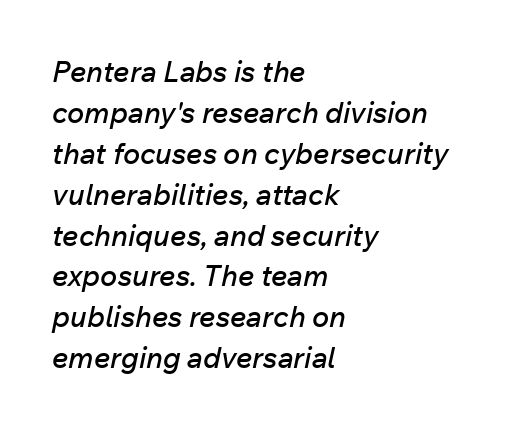
In CSS terms this would be text-align: left. Underline: absent. Is there much room between lines? A standard amount, neither cramped nor airy. You could not count columns in this text — the font is proportionally spaced. Here the glyphs are tracked normally, forming tight word shapes.
